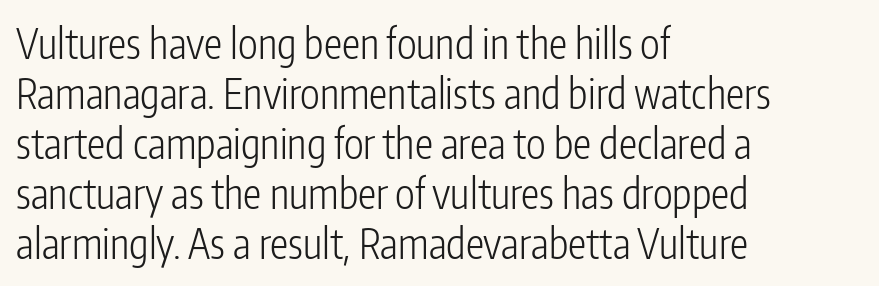
The image shows 41 px light, condensed sans-serif type, upright; set left-aligned, line spacing 1.22x, normal letter spacing, not underlined; low stroke contrast and a medium x-height.
